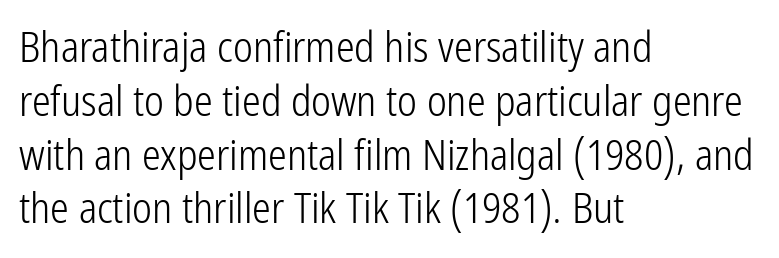
{"serif": "no", "italic": "no", "bold": "no", "weight": "light", "width": "condensed", "stroke_contrast": "low", "x_height": "medium", "monospaced": "no", "underline": "no", "align": "left", "line_spacing": "normal", "line_spacing_ratio": 1.28, "letter_spacing": "normal", "letter_spacing_em": 0.0, "glyph_px": 42}
